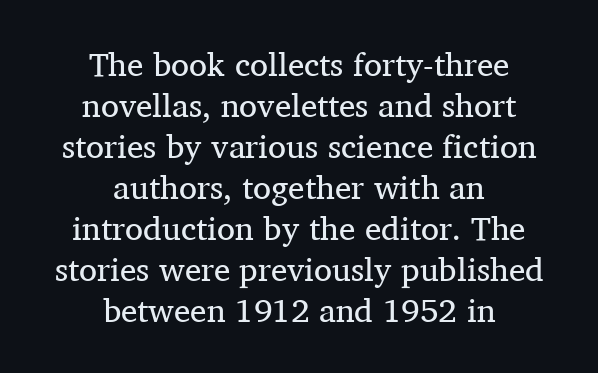
The image shows 33 px regular-weight serif type, upright; set centered, line spacing 1.24x, normal letter spacing, not underlined; medium stroke contrast and a medium x-height.
